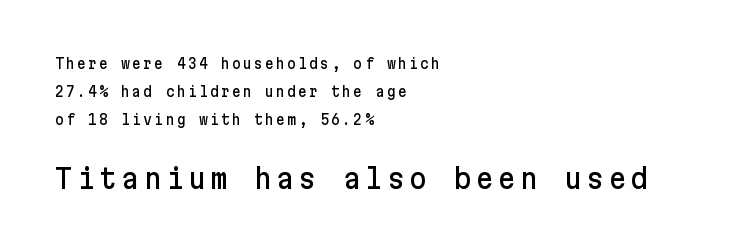
{"serif": "no", "italic": "no", "width": "normal", "stroke_contrast": "low", "x_height": "medium", "underline": "no", "align": "left", "line_spacing": "loose", "line_spacing_ratio": 1.99, "larger_block": "second", "size_ratio": 2.0, "glyph_px": 28}
